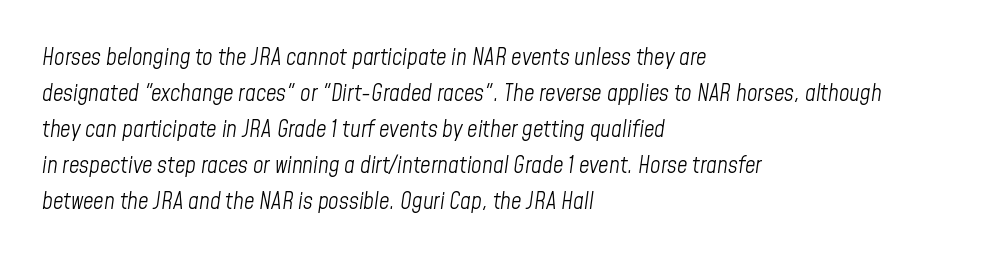
{"italic": "yes", "lean": "right", "slant_degrees": 8, "bold": "no", "underline": "no", "align": "left", "line_spacing": "normal", "line_spacing_ratio": 1.57, "letter_spacing": "normal", "letter_spacing_em": 0.0, "glyph_px": 23}
